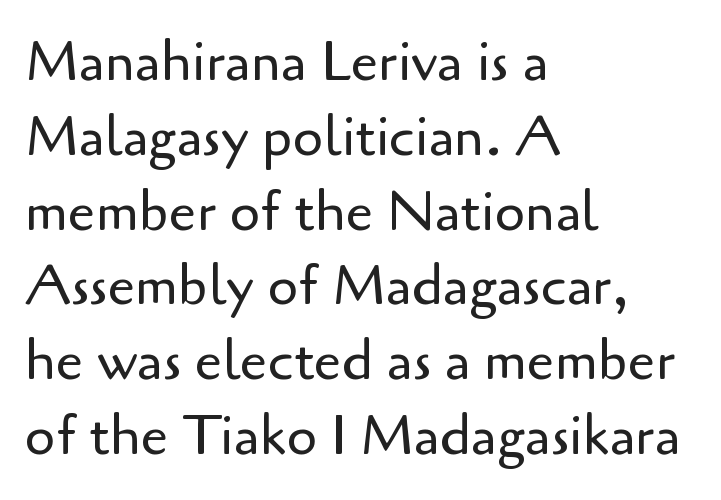
The characters display no serif detailing; their extremities are plain. Ordinary non-slanted type is in use. In terms of leading, this rendering sits right in the middle. Rule under the text: the space is simply empty. The rag falls on the right side of this text block.
